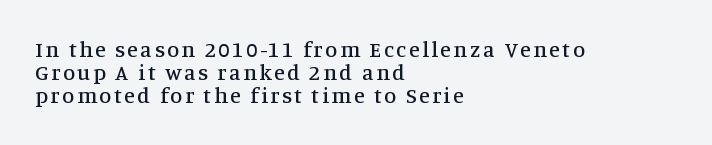
Notice how the stems are strictly vertical — no italics here. If you drew a ruler down the left edge, every line would touch it. Anything drawn beneath the words? Only blank space. This sample trades vertical openness for compactness between lines.
